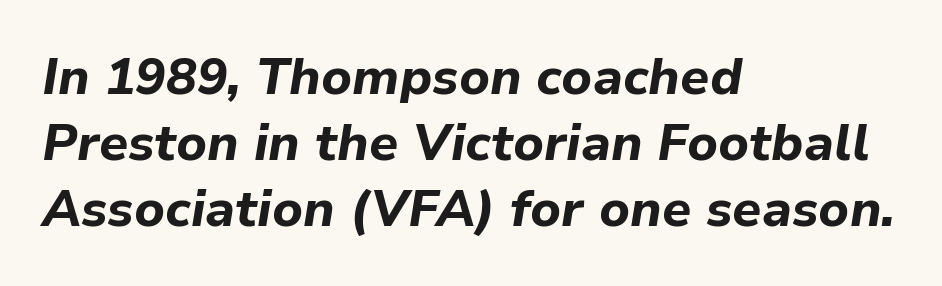
{"italic": "yes", "lean": "right", "slant_degrees": 9, "bold": "yes", "weight": "bold", "width": "normal", "stroke_contrast": "low", "x_height": "medium", "monospaced": "no", "underline": "no", "align": "left", "line_spacing": "normal", "line_spacing_ratio": 1.29, "letter_spacing": "normal", "letter_spacing_em": 0.0, "glyph_px": 51}
